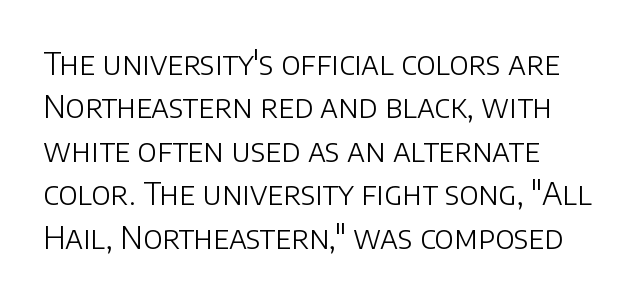
The image shows 31 px light sans-serif type, upright; set left-aligned, normal line spacing (1.4x), normal letter spacing, not underlined; low stroke contrast and a large x-height.
